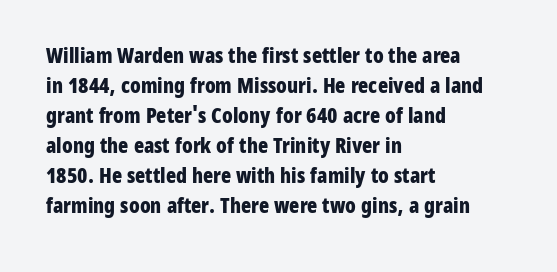
{"italic": "no", "bold": "yes", "underline": "no", "align": "left", "line_spacing": "normal", "line_spacing_ratio": 1.43, "letter_spacing": "normal", "letter_spacing_em": 0.0, "glyph_px": 21}
